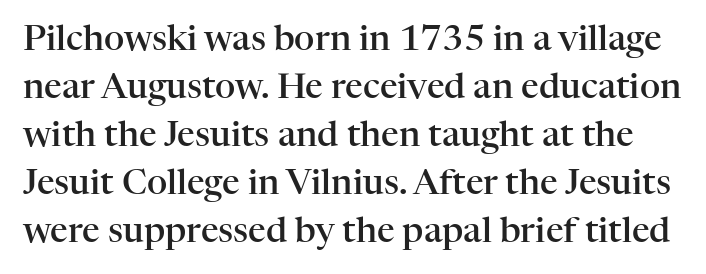
{"serif": "yes", "italic": "no", "bold": "semi", "weight": "semibold", "width": "normal", "stroke_contrast": "high", "x_height": "medium", "monospaced": "no", "underline": "no", "line_spacing": "normal", "line_spacing_ratio": 1.37, "letter_spacing": "normal", "letter_spacing_em": 0.0, "glyph_px": 35}
